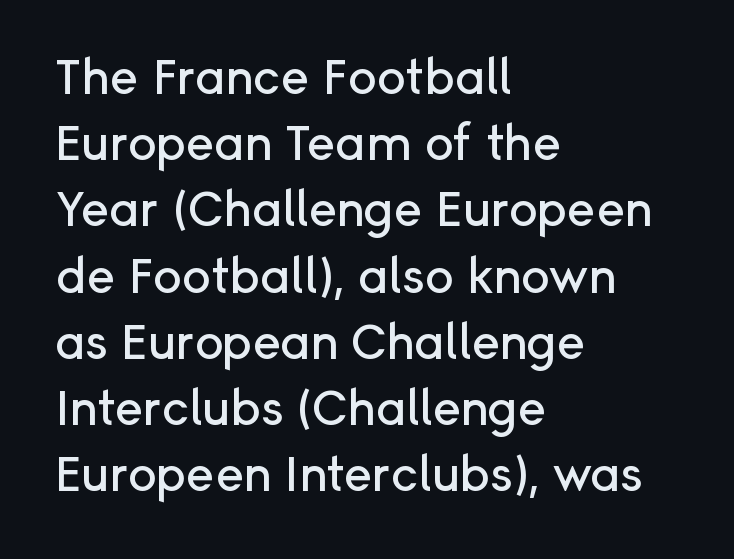
The image shows 48 px sans-serif type, upright; set left-aligned, normal line spacing (1.38x), normal letter spacing, not underlined; low stroke contrast and a medium x-height.
